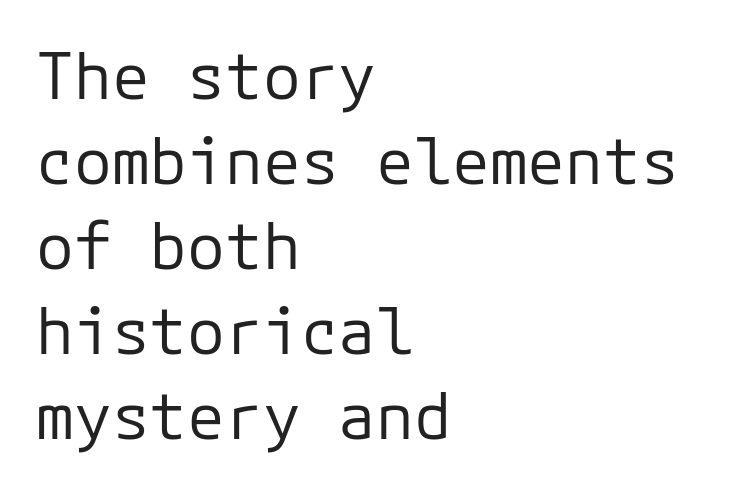
Q: Is the text bold? A: No.
Q: Is the text italic (slanted)? A: No, it is upright.
Q: Is the typeface a serif or a sans-serif typeface? A: Sans-serif.
Q: Is the text underlined? A: No.
Q: How is the paragraph aligned? A: Left-aligned.
Q: Is the spacing between letters normal or unusually wide? A: Normal.
Q: Is the spacing between lines tight, normal or loose? A: Normal.
Q: Width (condensed, normal, or wide)? A: Normal.
Q: Stroke contrast? A: Low.
Q: x-height? A: Medium.
Q: Monospaced? A: Yes.
